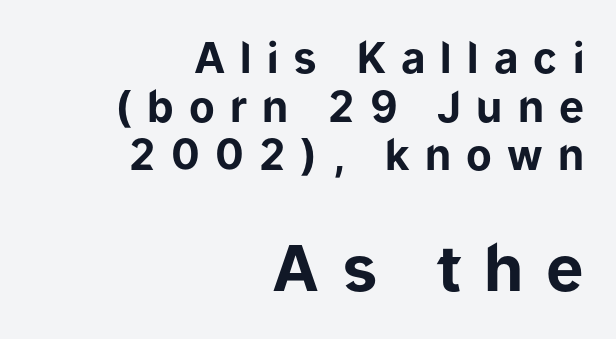
Q: Is the text bold? A: Yes.
Q: Is the text italic (slanted)? A: No, it is upright.
Q: Is the typeface a serif or a sans-serif typeface? A: Sans-serif.
Q: Is the text underlined? A: No.
Q: How is the paragraph aligned? A: Right-aligned.
Q: Is the spacing between letters normal or unusually wide? A: Unusually wide.
Q: Which block of text is set in a larger size, the first (top) or the second (bottom)? A: The second (bottom) one.
Q: Width (condensed, normal, or wide)? A: Normal.
Q: Stroke contrast? A: Low.
Q: x-height? A: Medium.
Q: Monospaced? A: No.
